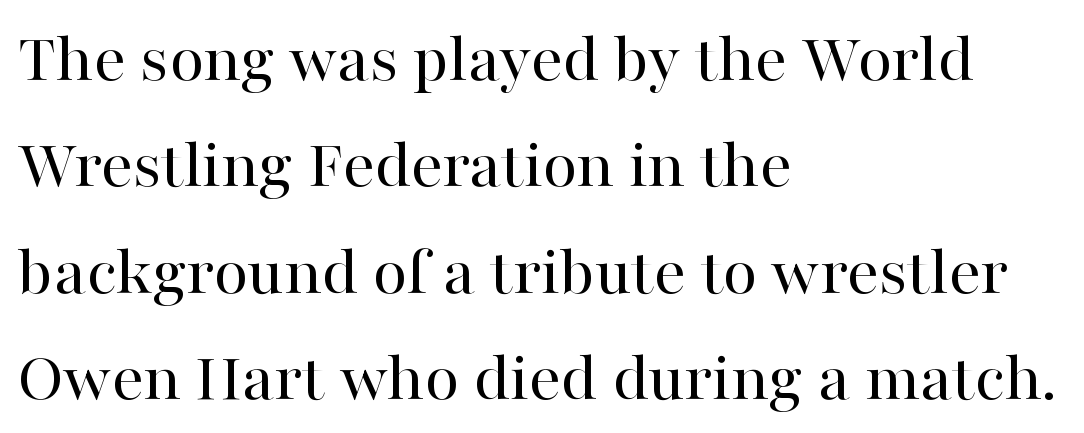
{"serif": "yes", "italic": "no", "bold": "no", "weight": "regular", "width": "normal", "stroke_contrast": "high", "x_height": "medium", "monospaced": "no", "underline": "no", "align": "left", "line_spacing": "normal", "line_spacing_ratio": 1.5, "letter_spacing": "normal", "letter_spacing_em": 0.0, "glyph_px": 71}
